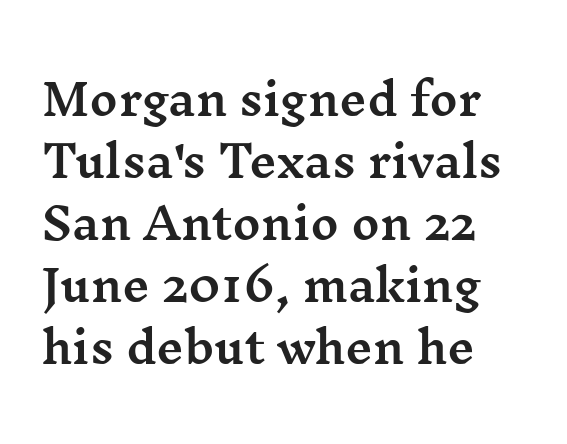
The image shows 43 px wide serif type, upright; set left-aligned, normal line spacing (1.44x), normal letter spacing, not underlined; medium stroke contrast and a medium x-height.
